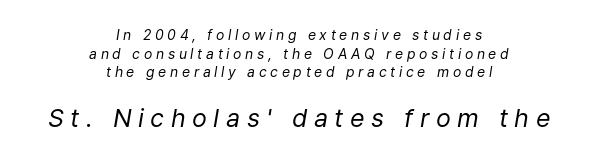
The image shows 25 px text type, italic (leaning right); set centered, normal line spacing (1.33x), unusually wide letter spacing (+0.26 em), not underlined; the second (bottom) block is 1.79x larger.
